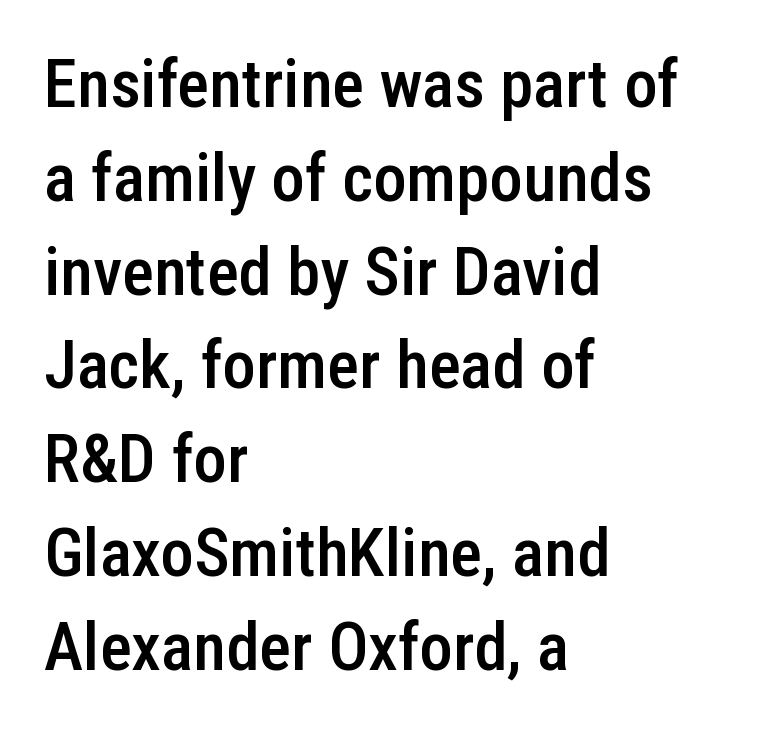
Q: Is the text bold? A: Semi-bold.
Q: Is the text italic (slanted)? A: No, it is upright.
Q: Is the typeface a serif or a sans-serif typeface? A: Sans-serif.
Q: Is the text underlined? A: No.
Q: How is the paragraph aligned? A: Left-aligned.
Q: Is the spacing between letters normal or unusually wide? A: Normal.
Q: Is the spacing between lines tight, normal or loose? A: Normal.
Q: Width (condensed, normal, or wide)? A: Condensed.
Q: Stroke contrast? A: Low.
Q: x-height? A: Medium.
Q: Monospaced? A: No.
